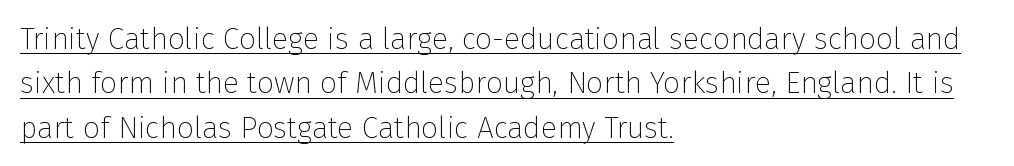
The image shows 30 px thin sans-serif type, upright; set left-aligned, normal line spacing (1.48x), normal letter spacing, underlined; low stroke contrast and a medium x-height.
